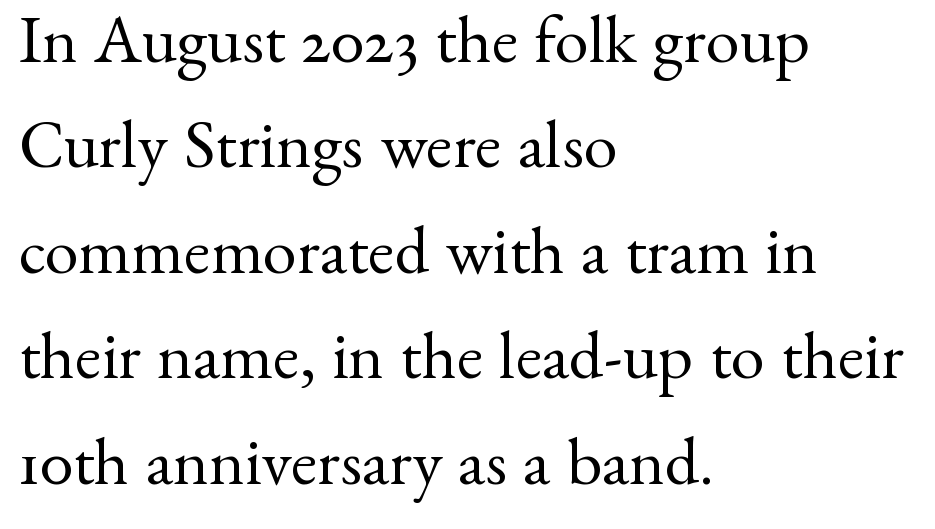
The image shows 68 px regular-weight serif type, upright; set left-aligned, normal line spacing (1.55x), normal letter spacing, not underlined; medium stroke contrast and a small x-height.
